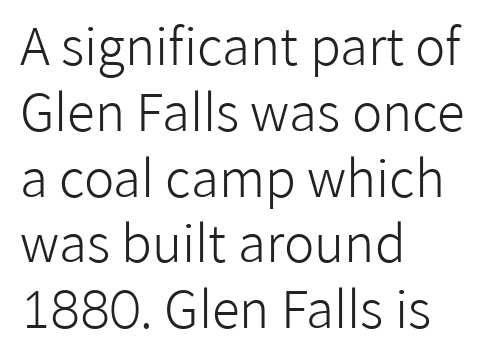
Q: Is the text bold? A: No.
Q: Is the text italic (slanted)? A: No, it is upright.
Q: Is the typeface a serif or a sans-serif typeface? A: Sans-serif.
Q: Is the text underlined? A: No.
Q: How is the paragraph aligned? A: Left-aligned.
Q: Is the spacing between letters normal or unusually wide? A: Normal.
Q: Is the spacing between lines tight, normal or loose? A: Normal.
Q: Width (condensed, normal, or wide)? A: Normal.
Q: Stroke contrast? A: Low.
Q: x-height? A: Medium.
Q: Monospaced? A: No.
